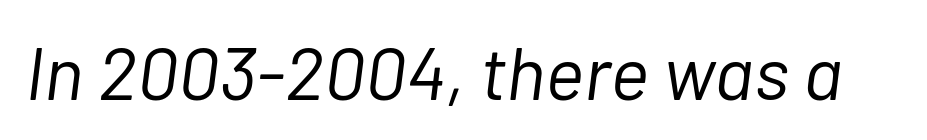
The image shows 75 px light type, italic (leaning right); set normal letter spacing, not underlined; low stroke contrast and a medium x-height.
